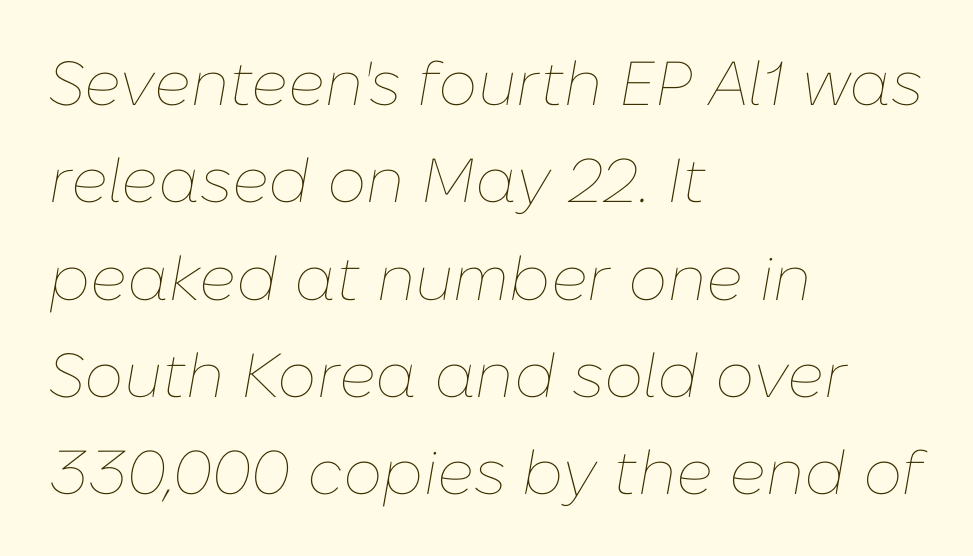
The image shows 62 px thin type, italic (leaning right); set left-aligned, normal line spacing (1.57x), normal letter spacing, not underlined; low stroke contrast and a medium x-height.
